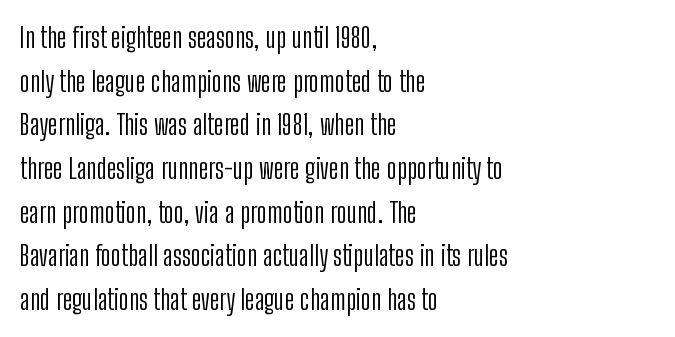
Q: Is the text bold? A: No.
Q: Is the text italic (slanted)? A: No, it is upright.
Q: Is the typeface a serif or a sans-serif typeface? A: Sans-serif.
Q: Is the text underlined? A: No.
Q: How is the paragraph aligned? A: Left-aligned.
Q: Is the spacing between letters normal or unusually wide? A: Normal.
Q: Is the spacing between lines tight, normal or loose? A: Normal.
Q: Width (condensed, normal, or wide)? A: Condensed.
Q: Stroke contrast? A: Low.
Q: x-height? A: Medium.
Q: Monospaced? A: No.
